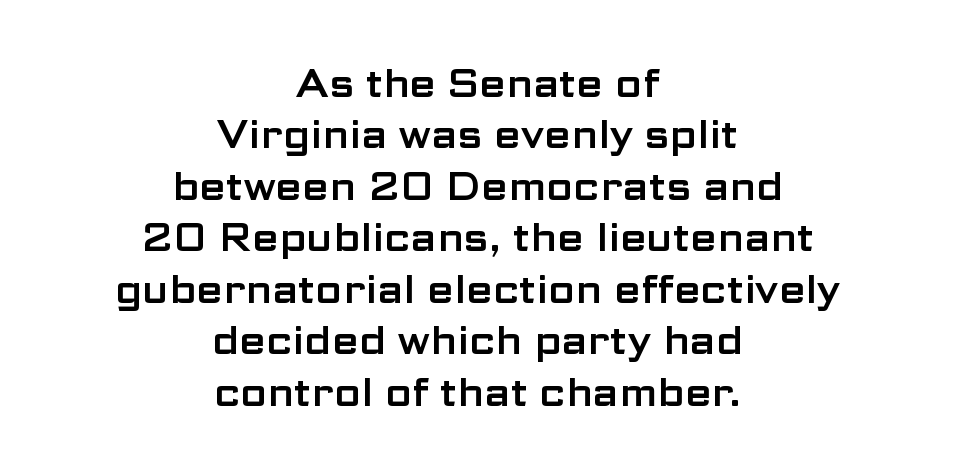
Looks like regular typesetting: each glyph gets only the width it needs. Centered paragraph, ragged on both sides. Upright lettering throughout. Check under the words: just untouched page. No extra tracking has been applied to these lines. Interline gaps are of average width in this sample.
